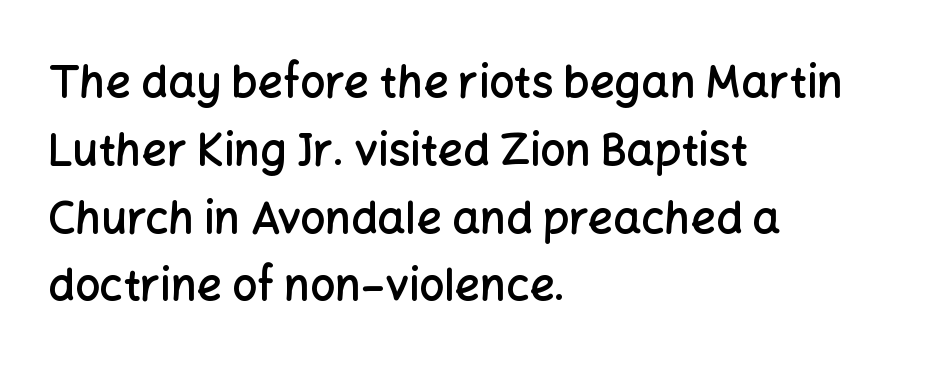
There is no visible air inserted between adjacent glyphs. The rendering uses natural spacing where letterforms have individual widths. No italicization has been applied; the sample stays upright. Each row of text sits above clean, open space.
